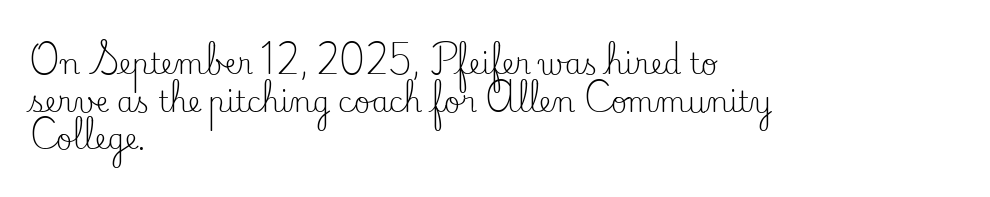
{"italic": "no", "bold": "no", "weight": "regular", "width": "normal", "stroke_contrast": "low", "x_height": "small", "monospaced": "no", "underline": "no", "align": "left", "line_spacing": "normal", "line_spacing_ratio": 1.34, "letter_spacing": "normal", "letter_spacing_em": 0.0, "glyph_px": 28}
